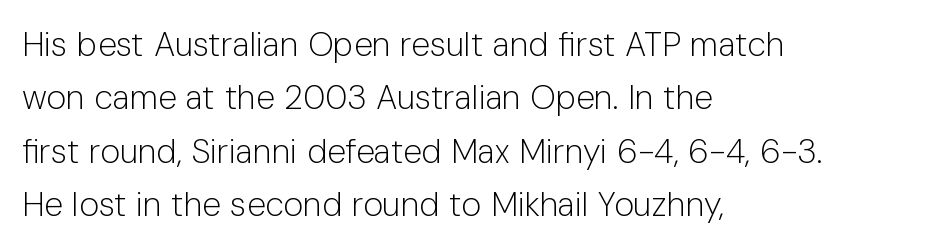
A typesetter would call this proportional, since set widths differ per character. Caption: standard tracking, unaltered. Reading down the column, the eye jumps a familiar distance to each next line. Notice how the stems are strictly vertical — no italics here.
